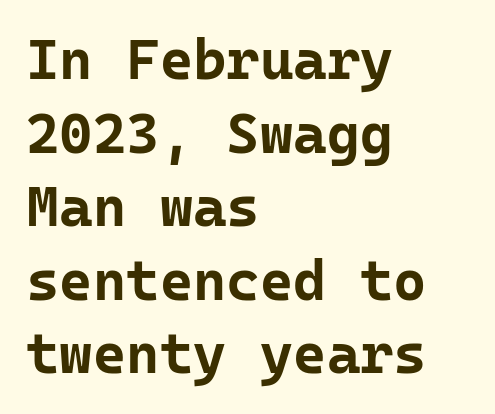
Horizontal alignment here is leftward, the default for most running prose. No extra tracking has been applied to these lines. Think of a typewriter: that constant character pitch is what you see here. The lettering stays uniformly vertical, giving the passage a roman look. Nope, no serifs anywhere on these letters.
